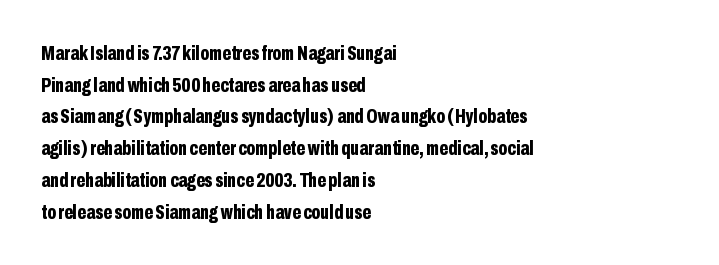
Q: Is the text bold? A: Yes.
Q: Is the text italic (slanted)? A: No, it is upright.
Q: Is the text underlined? A: No.
Q: How is the paragraph aligned? A: Left-aligned.
Q: Is the spacing between letters normal or unusually wide? A: Normal.
Q: Is the spacing between lines tight, normal or loose? A: Normal.
